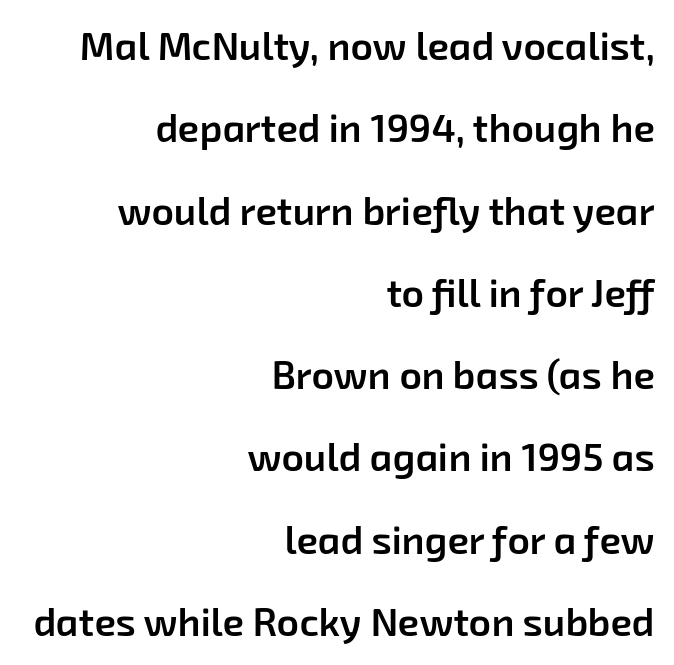
Q: Is the text bold? A: Semi-bold.
Q: Is the typeface a serif or a sans-serif typeface? A: Sans-serif.
Q: Is the text underlined? A: No.
Q: How is the paragraph aligned? A: Right-aligned.
Q: Is the spacing between letters normal or unusually wide? A: Normal.
Q: Is the spacing between lines tight, normal or loose? A: Loose.
Q: Width (condensed, normal, or wide)? A: Normal.
Q: Stroke contrast? A: Low.
Q: x-height? A: Medium.
Q: Monospaced? A: No.
